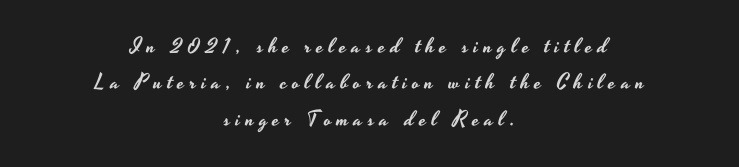
Bare-footed words on every line. The setting favours the middle, as headings and verse often do. Honestly, the letter spacing is so wide it's the main thing you notice.
